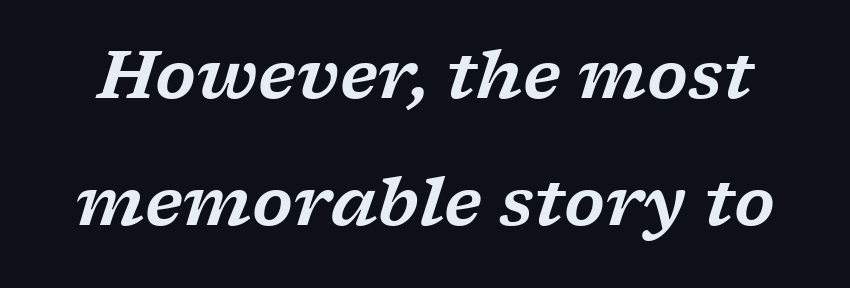
Q: Is the text italic (slanted)? A: Yes, it leans right by about 17 degrees.
Q: Is the typeface a serif or a sans-serif typeface? A: Serif.
Q: Is the text underlined? A: No.
Q: Is the spacing between letters normal or unusually wide? A: Normal.
Q: Is the spacing between lines tight, normal or loose? A: Loose.
Q: Width (condensed, normal, or wide)? A: Wide.
Q: Stroke contrast? A: Low.
Q: x-height? A: Medium.
Q: Monospaced? A: No.
